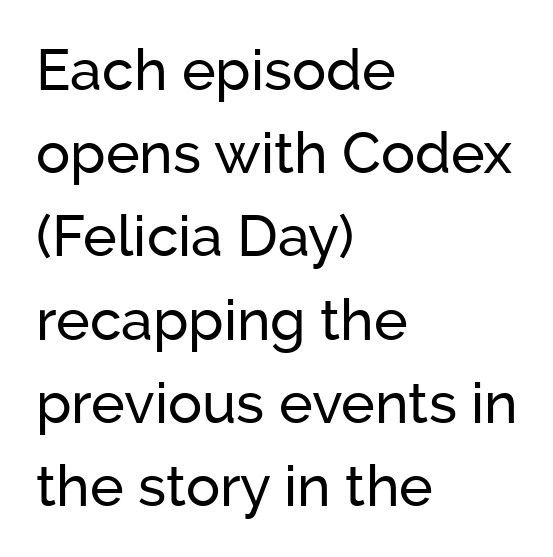
The image shows 57 px sans-serif type, upright; set left-aligned, normal line spacing (1.46x), normal letter spacing, not underlined; low stroke contrast and a medium x-height.
